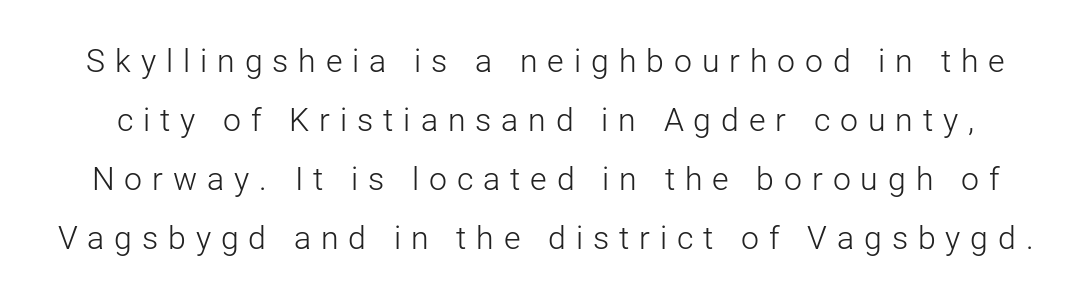
{"serif": "no", "italic": "no", "bold": "no", "weight": "light", "width": "normal", "stroke_contrast": "low", "x_height": "medium", "monospaced": "no", "underline": "no", "line_spacing_ratio": 1.84, "letter_spacing": "wide", "letter_spacing_em": 0.31, "glyph_px": 32}
